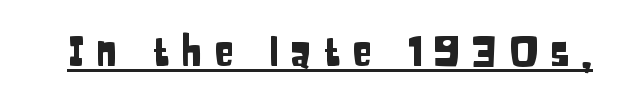
{"serif": "no", "italic": "no", "width": "condensed", "stroke_contrast": "low", "x_height": "large", "monospaced": "no", "underline": "yes", "letter_spacing": "wide", "letter_spacing_em": 0.27, "glyph_px": 41}
